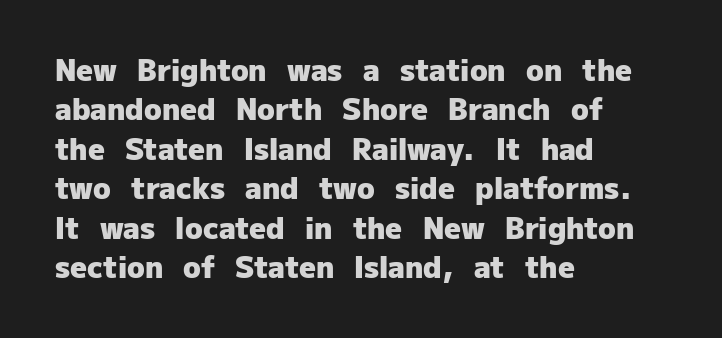
The lines sit at an ordinary, default distance from one another. Is there any slant? The stems are plumb. The space beneath each line is pristine and unruled. These words are printed bold, with thick strokes throughout. Letterform terminals end flat and unadorned throughout the passage. Looks like regular typesetting: each glyph gets only the width it needs.
